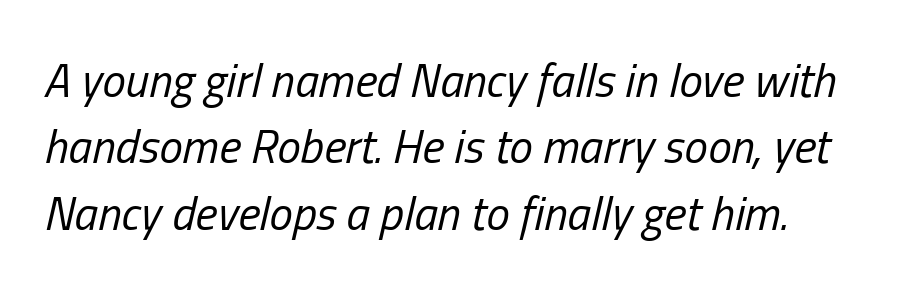
Q: Is the text bold? A: No.
Q: Is the text italic (slanted)? A: Yes, it leans right by about 13 degrees.
Q: Is the text underlined? A: No.
Q: How is the paragraph aligned? A: Left-aligned.
Q: Is the spacing between letters normal or unusually wide? A: Normal.
Q: Is the spacing between lines tight, normal or loose? A: Normal.
Q: Width (condensed, normal, or wide)? A: Condensed.
Q: Stroke contrast? A: Low.
Q: x-height? A: Medium.
Q: Monospaced? A: No.
